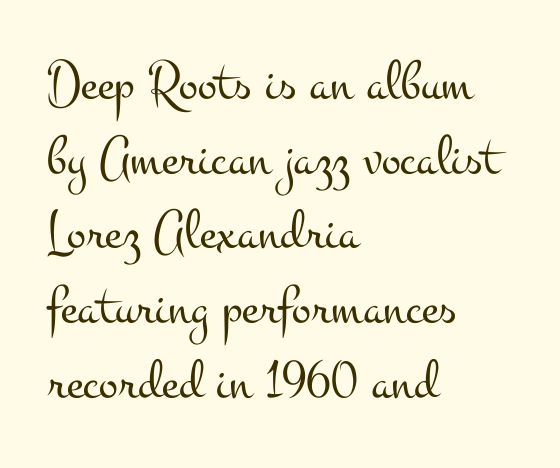
{"bold": "no", "weight": "light", "width": "wide", "stroke_contrast": "medium", "x_height": "small", "monospaced": "no", "underline": "no", "align": "left", "line_spacing": "normal", "line_spacing_ratio": 1.31, "letter_spacing": "normal", "letter_spacing_em": 0.0, "glyph_px": 57}
